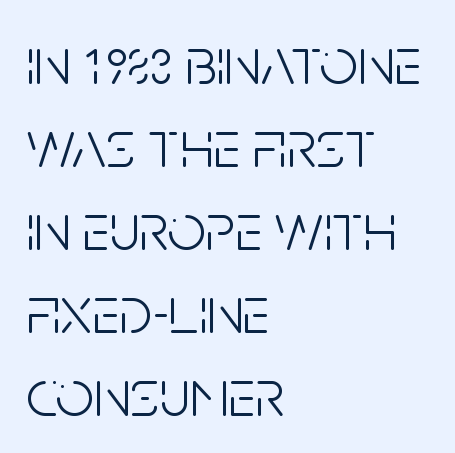
{"serif": "no", "italic": "no", "bold": "no", "weight": "light", "width": "condensed", "stroke_contrast": "low", "x_height": "large", "monospaced": "no", "underline": "no", "align": "left", "line_spacing_ratio": 1.22, "letter_spacing": "normal", "letter_spacing_em": 0.0, "glyph_px": 68}
